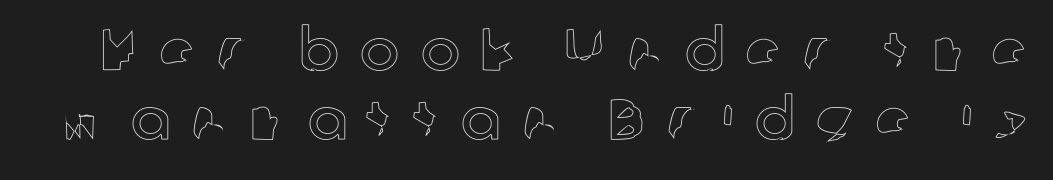
{"italic": "no", "width": "normal", "x_height": "medium", "monospaced": "no", "underline": "no", "line_spacing_ratio": 1.17, "letter_spacing": "wide", "letter_spacing_em": 0.36, "glyph_px": 59}
